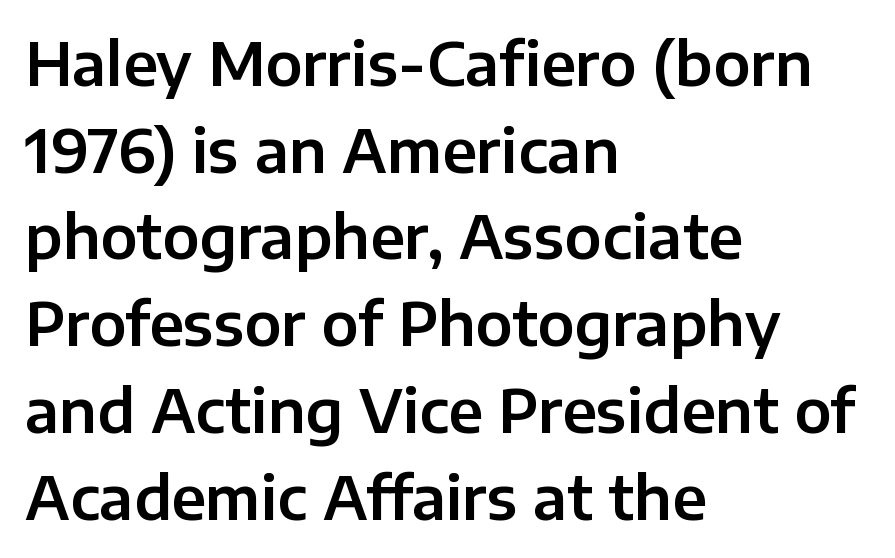
The image shows 59 px sans-serif type, upright; set left-aligned, normal line spacing (1.47x), normal letter spacing, not underlined; low stroke contrast and a medium x-height.
